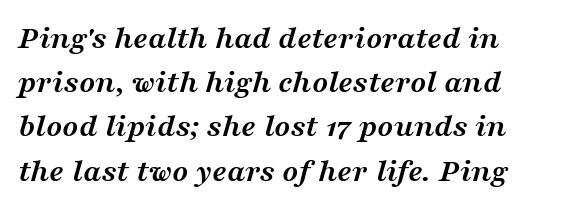
{"serif": "yes", "italic": "yes", "lean": "right", "slant_degrees": 16, "bold": "yes", "weight": "semibold", "width": "wide", "stroke_contrast": "medium", "x_height": "medium", "monospaced": "no", "underline": "no", "align": "left", "line_spacing": "normal", "line_spacing_ratio": 1.34, "letter_spacing": "normal", "letter_spacing_em": 0.0, "glyph_px": 33}
